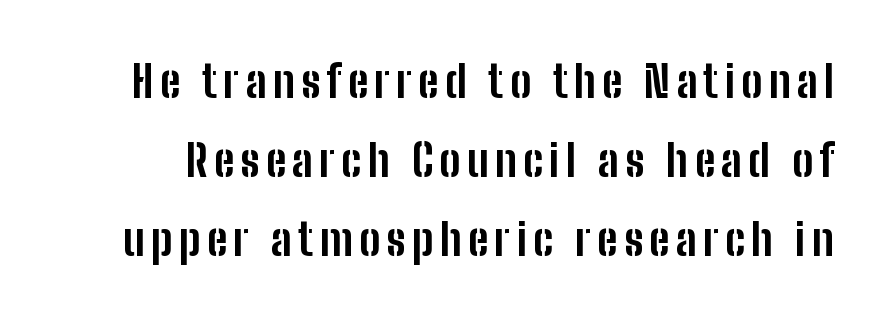
The image shows 44 px bold, condensed sans-serif type, upright; set line spacing 1.8x, not underlined; low stroke contrast and a medium x-height.
